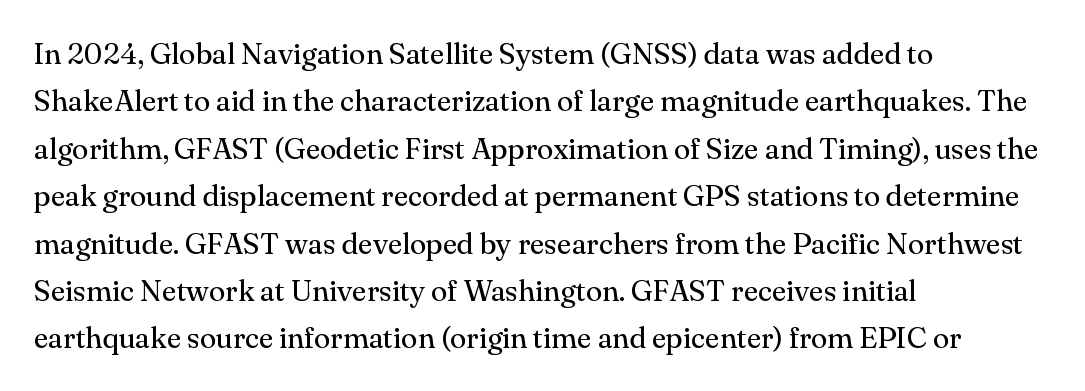
Q: Is the text bold? A: No.
Q: Is the text italic (slanted)? A: No, it is upright.
Q: Is the typeface a serif or a sans-serif typeface? A: Serif.
Q: Is the text underlined? A: No.
Q: How is the paragraph aligned? A: Left-aligned.
Q: Is the spacing between letters normal or unusually wide? A: Normal.
Q: Is the spacing between lines tight, normal or loose? A: Normal.
Q: Width (condensed, normal, or wide)? A: Normal.
Q: Stroke contrast? A: Medium.
Q: x-height? A: Small.
Q: Monospaced? A: No.
